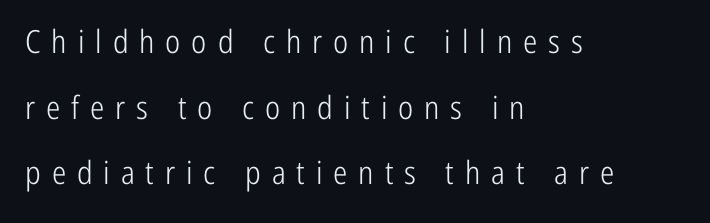
The image shows 32 px light, condensed sans-serif type, upright; set left-aligned, loose line spacing (2.05x), unusually wide letter spacing (+0.34 em), not underlined; low stroke contrast and a medium x-height.
